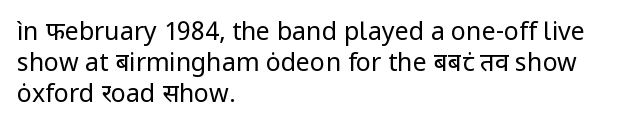
Q: Is the text bold? A: No.
Q: Is the text italic (slanted)? A: No, it is upright.
Q: Is the text underlined? A: No.
Q: How is the paragraph aligned? A: Left-aligned.
Q: Is the spacing between letters normal or unusually wide? A: Normal.
